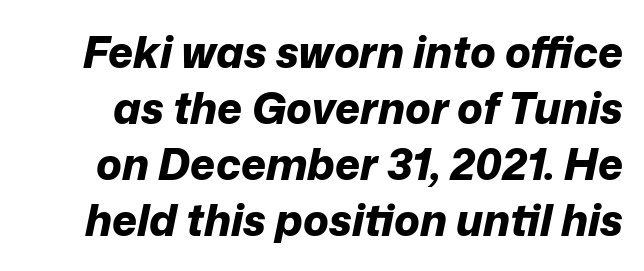
{"italic": "yes", "lean": "right", "slant_degrees": 12, "bold": "yes", "weight": "bold", "width": "normal", "stroke_contrast": "low", "x_height": "medium", "monospaced": "no", "underline": "no", "line_spacing": "normal", "line_spacing_ratio": 1.3, "letter_spacing": "normal", "letter_spacing_em": 0.0, "glyph_px": 43}
